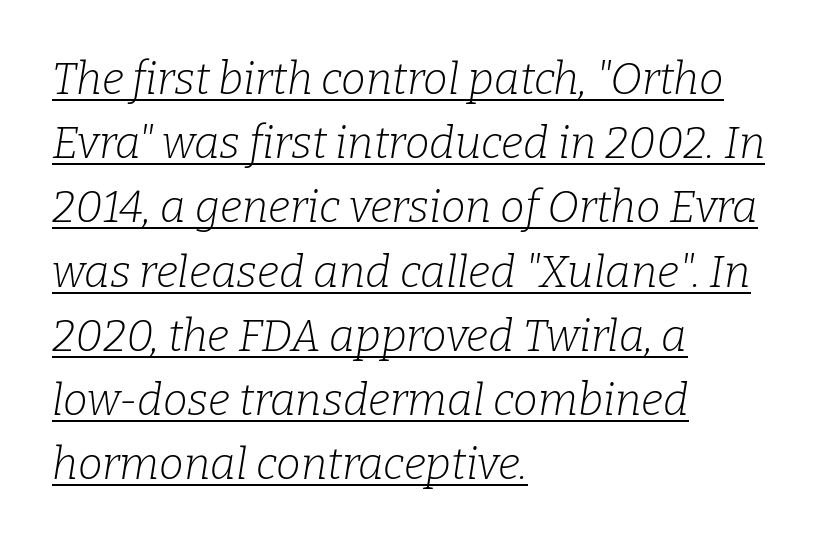
Ink coverage per letter is moderate at most. Observe the serifs anchoring each vertical stroke in this sample. The rendering uses the underline text-decoration. When letters slant like this, we call the style italic. The type is set solid horizontally, with unmodified tracking. Think of a printed novel: that variable character pitch is what you see here.
